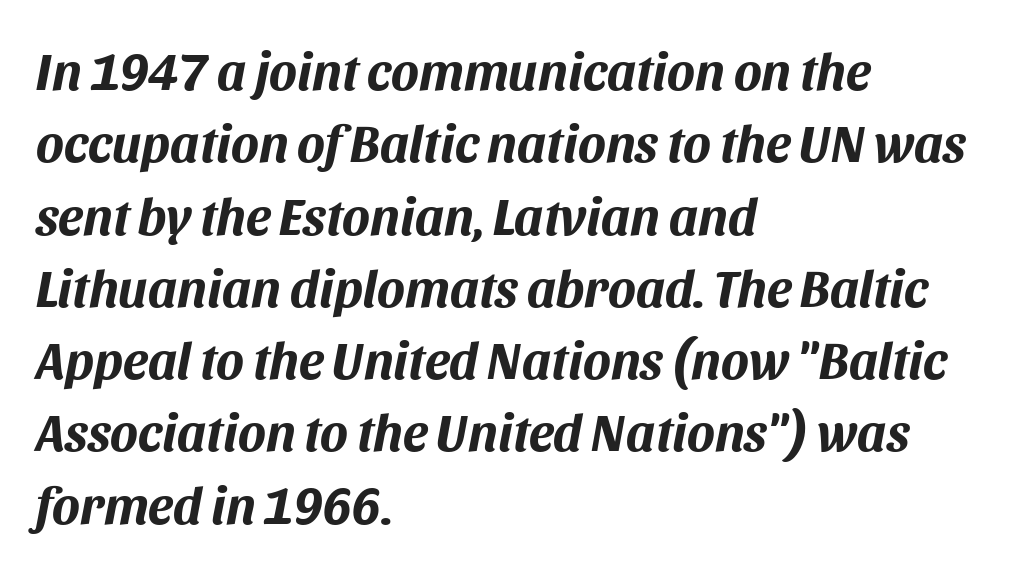
Q: Is the text bold? A: Yes.
Q: Is the text italic (slanted)? A: Yes, it leans right by about 11 degrees.
Q: Is the text underlined? A: No.
Q: How is the paragraph aligned? A: Left-aligned.
Q: Is the spacing between letters normal or unusually wide? A: Normal.
Q: Is the spacing between lines tight, normal or loose? A: Normal.
Q: Width (condensed, normal, or wide)? A: Normal.
Q: Stroke contrast? A: Medium.
Q: x-height? A: Large.
Q: Monospaced? A: No.
